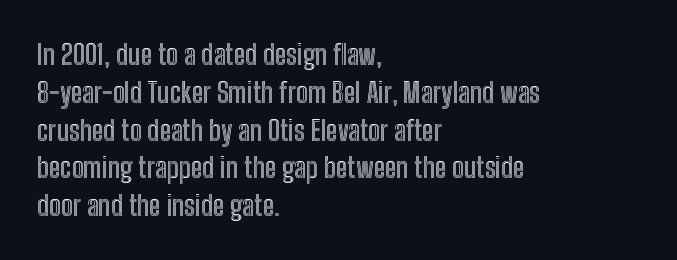
Q: Is the text italic (slanted)? A: No, it is upright.
Q: Is the text underlined? A: No.
Q: How is the paragraph aligned? A: Left-aligned.
Q: Is the spacing between letters normal or unusually wide? A: Normal.
Q: Is the spacing between lines tight, normal or loose? A: Normal.
Q: Width (condensed, normal, or wide)? A: Condensed.
Q: x-height? A: Medium.
Q: Monospaced? A: No.
